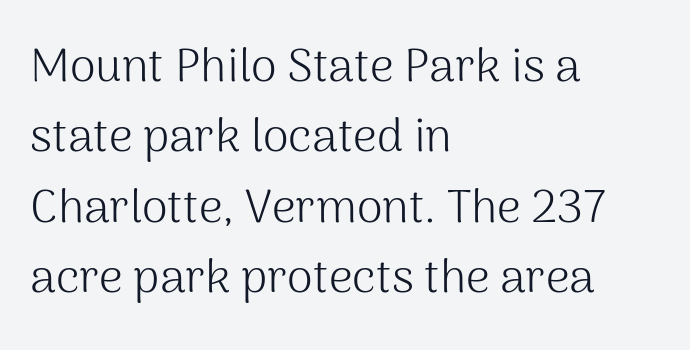
Typographically, this falls in the sans-serif category. A typesetter would call this leading conventional body-copy spacing. Inter-character spacing is left at the font's built-in metrics. Any mark beneath the type? The region is blank. No chunkiness to these letters — they're not bold.
